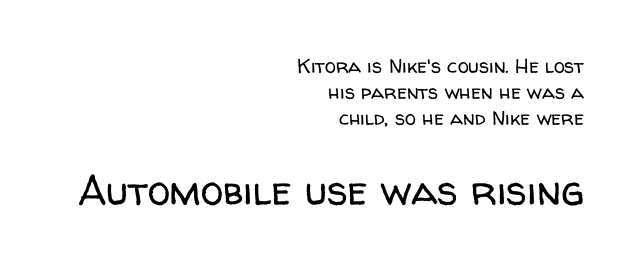
{"serif": "no", "italic": "no", "bold": "no", "weight": "regular", "width": "normal", "stroke_contrast": "low", "x_height": "medium", "monospaced": "no", "underline": "no", "align": "right", "line_spacing": "normal", "line_spacing_ratio": 1.29, "letter_spacing": "normal", "letter_spacing_em": 0.0, "larger_block": "second", "size_ratio": 2.05, "glyph_px": 41}
